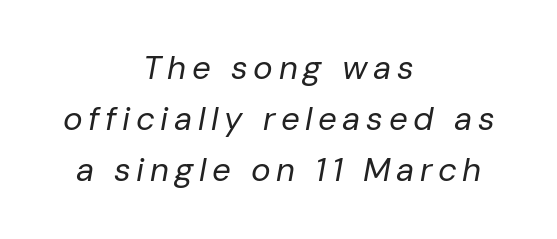
The image shows 33 px regular-weight type, italic (leaning right); set centered, normal line spacing (1.55x), not underlined; low stroke contrast and a medium x-height.
